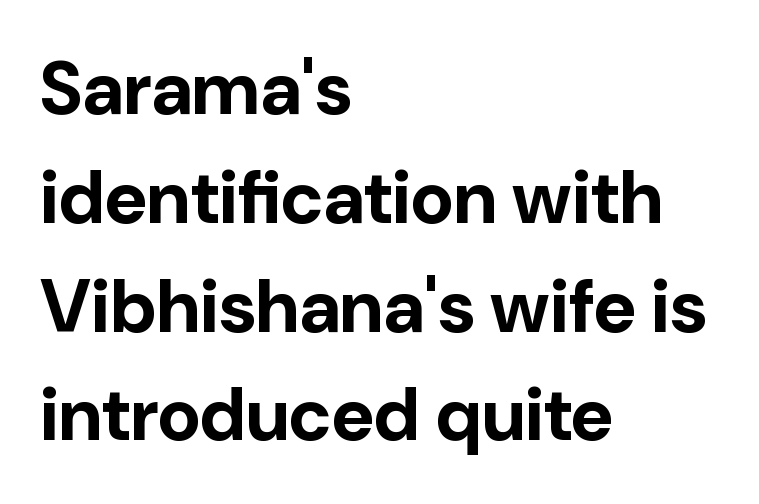
The image shows 74 px bold sans-serif type, upright; set left-aligned, normal line spacing (1.47x), normal letter spacing, not underlined; low stroke contrast and a medium x-height.
